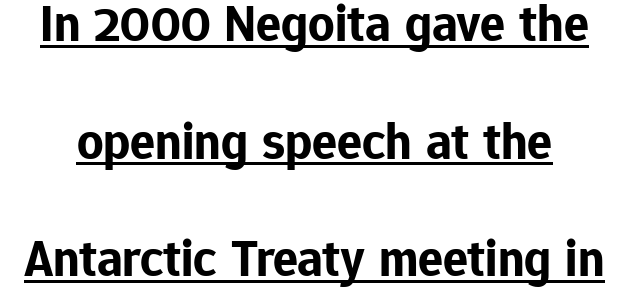
Rows of type keep a wide berth in the vertical direction. Vertical strokes here are truly vertical. Summary of weight: heavy, a full bold. Letter spacing: default.
